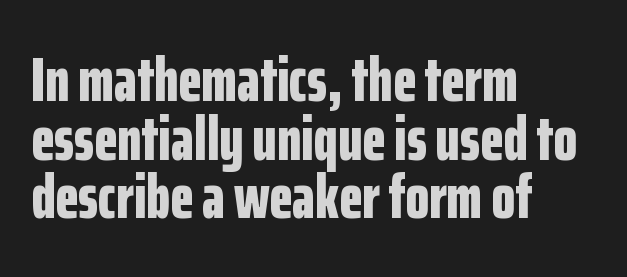
The image shows 61 px bold, condensed sans-serif type, upright; set left-aligned, tight line spacing (0.96x), normal letter spacing, not underlined; low stroke contrast and a medium x-height.
